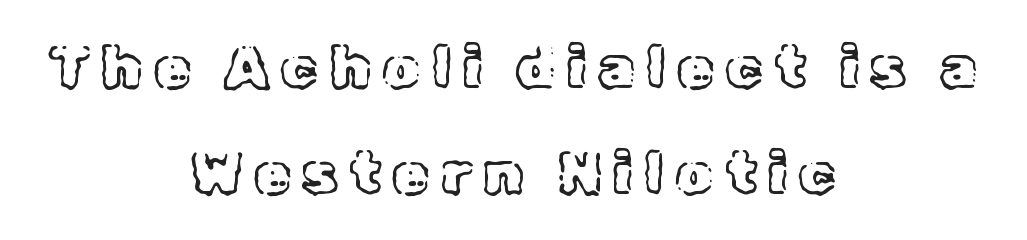
Q: Is the text italic (slanted)? A: No, it is upright.
Q: Is the text underlined? A: No.
Q: How is the paragraph aligned? A: Centered.
Q: Is the spacing between letters normal or unusually wide? A: Unusually wide.
Q: Width (condensed, normal, or wide)? A: Normal.
Q: x-height? A: Medium.
Q: Monospaced? A: No.
